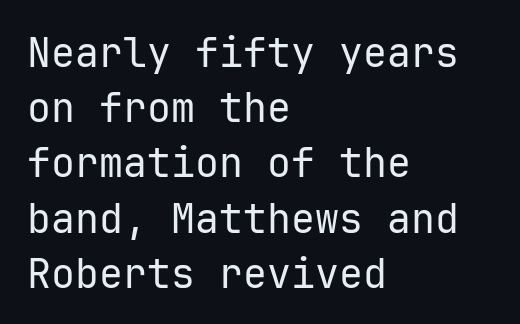
{"serif": "no", "italic": "no", "bold": "no", "weight": "regular", "width": "normal", "stroke_contrast": "low", "x_height": "medium", "monospaced": "yes", "underline": "no", "align": "left", "line_spacing": "normal", "line_spacing_ratio": 1.38, "letter_spacing": "normal", "letter_spacing_em": 0.0, "glyph_px": 40}
